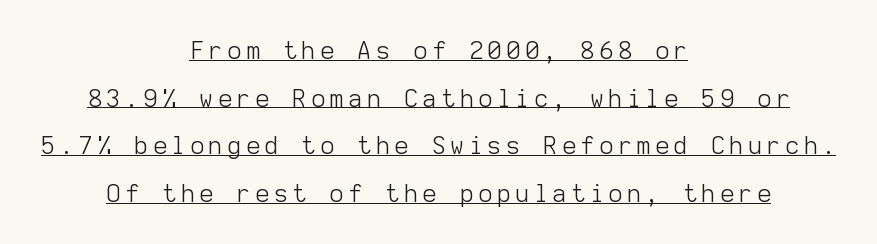
A typesetter would mark this as roman, not italic. The cut favours lightness, reaching ordinary text weight at its darkest. The face used here is rendered with a markedly widened letterfit. Decoration check: the copy is underlined. Line spacing here is loose. The passage is arranged like a title page — every line centered.
